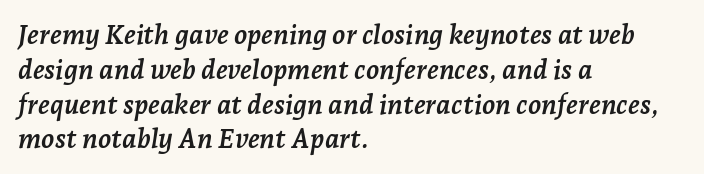
Q: Is the text bold? A: Yes.
Q: Is the text italic (slanted)? A: Yes, it leans right by about 7 degrees.
Q: Is the text underlined? A: No.
Q: How is the paragraph aligned? A: Left-aligned.
Q: Is the spacing between letters normal or unusually wide? A: Normal.
Q: Is the spacing between lines tight, normal or loose? A: Normal.
